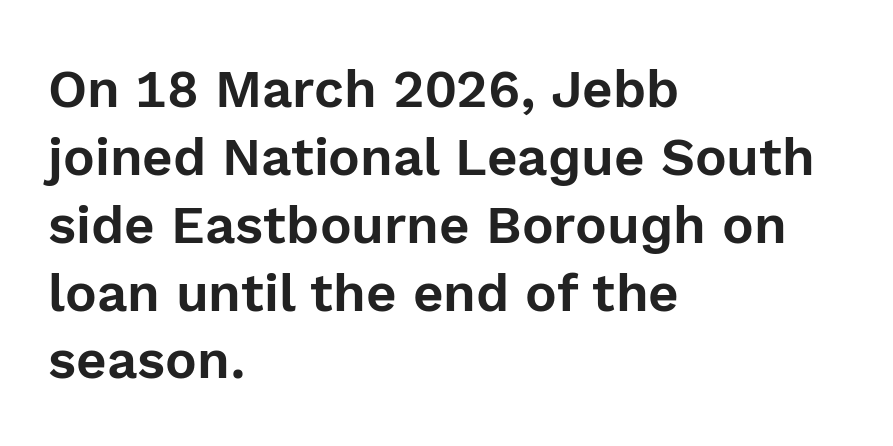
{"serif": "no", "italic": "no", "width": "normal", "x_height": "medium", "monospaced": "no", "underline": "no", "align": "left", "line_spacing": "normal", "line_spacing_ratio": 1.28, "letter_spacing": "normal", "letter_spacing_em": 0.0, "glyph_px": 53}
